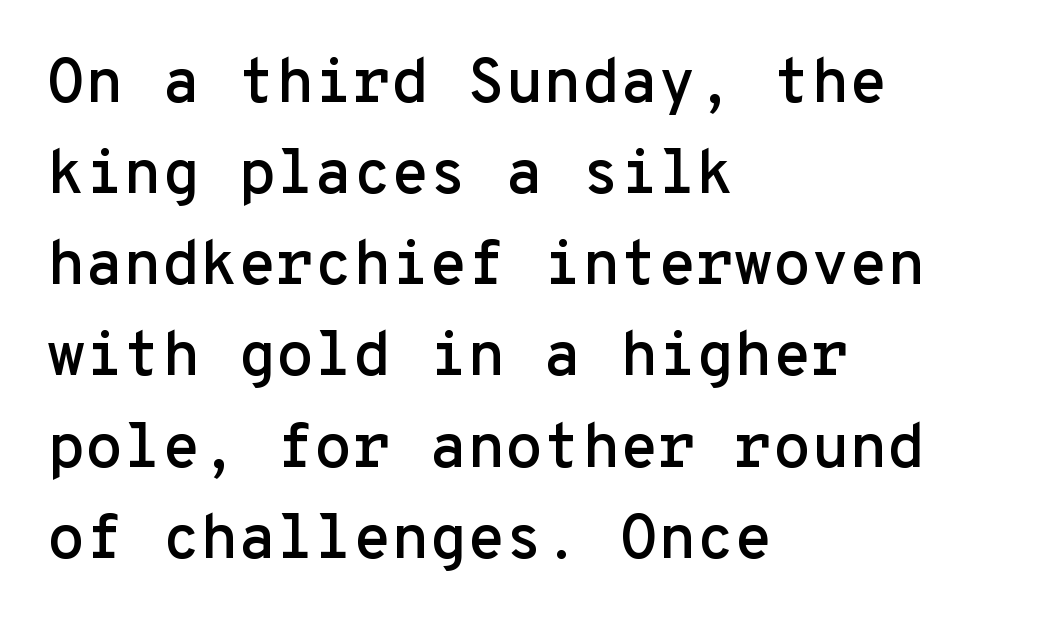
Q: Is the text italic (slanted)? A: No, it is upright.
Q: Is the typeface a serif or a sans-serif typeface? A: Sans-serif.
Q: Is the text underlined? A: No.
Q: How is the paragraph aligned? A: Left-aligned.
Q: Is the spacing between letters normal or unusually wide? A: Normal.
Q: Is the spacing between lines tight, normal or loose? A: Normal.
Q: Width (condensed, normal, or wide)? A: Normal.
Q: Stroke contrast? A: Low.
Q: x-height? A: Medium.
Q: Monospaced? A: Yes.
